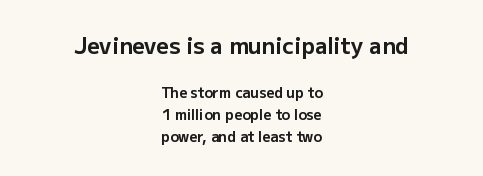
Heft: maximum for text — a bold. No italicization has been applied; the sample stays upright. The more generous point size was reserved for the upper chunk. Leading: standard. Visually the block forms a symmetrical silhouette, jagged on both flanks. A typesetter would call this zero additional tracking.
